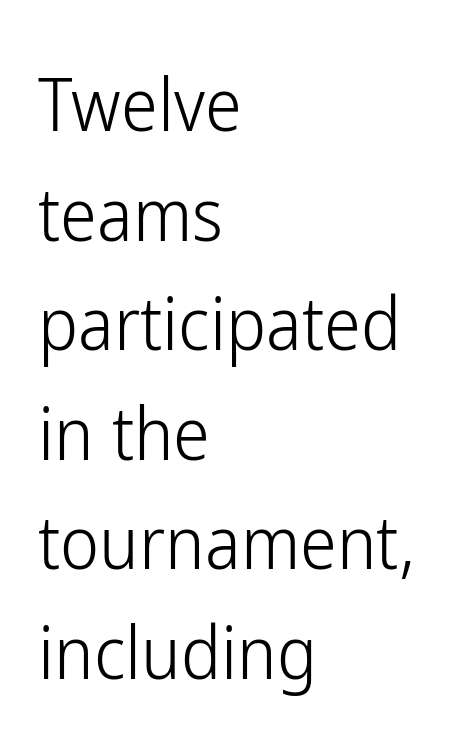
The image shows 74 px light, condensed sans-serif type, upright; set left-aligned, normal line spacing (1.48x), normal letter spacing, not underlined; low stroke contrast and a medium x-height.
